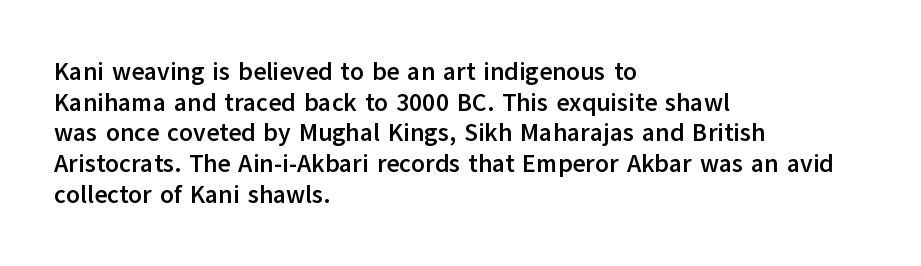
The image shows 25 px bold type, upright; set left-aligned, line spacing 1.23x, normal letter spacing, not underlined.
